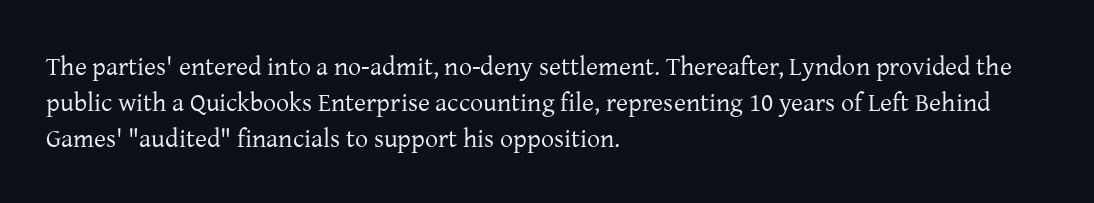
{"italic": "no", "bold": "no", "underline": "no", "align": "left", "line_spacing": "normal", "line_spacing_ratio": 1.38, "letter_spacing": "normal", "letter_spacing_em": 0.0, "glyph_px": 26}
